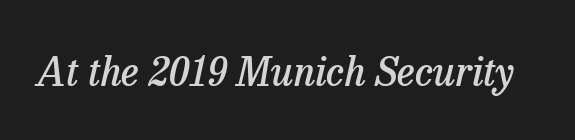
{"serif": "yes", "italic": "yes", "lean": "right", "slant_degrees": 13, "bold": "semi", "weight": "semibold", "width": "normal", "stroke_contrast": "low", "x_height": "medium", "monospaced": "no", "underline": "no", "letter_spacing": "normal", "letter_spacing_em": 0.0, "glyph_px": 39}
